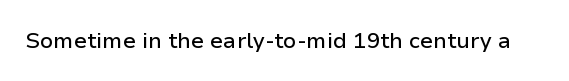
Tall strokes in this sample are plumb rather than angled. Short note: letters normally spaced. Lines of text with bare space underneath.
